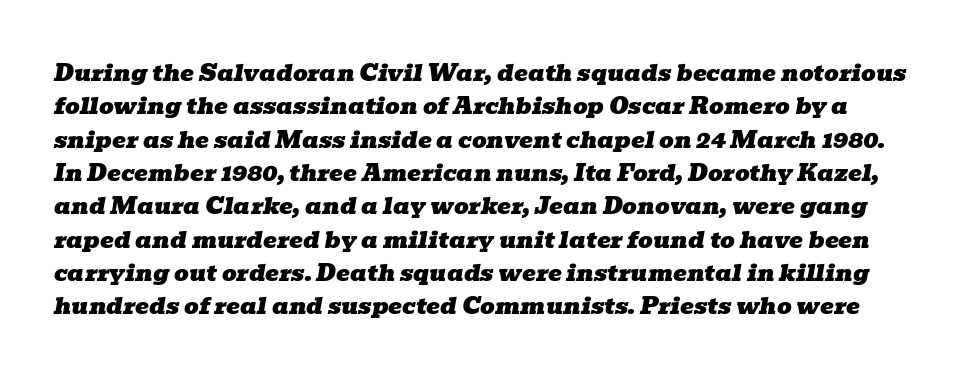
{"italic": "yes", "lean": "right", "slant_degrees": 10, "underline": "no", "line_spacing": "normal", "line_spacing_ratio": 1.45, "letter_spacing": "normal", "letter_spacing_em": 0.0, "glyph_px": 23}
